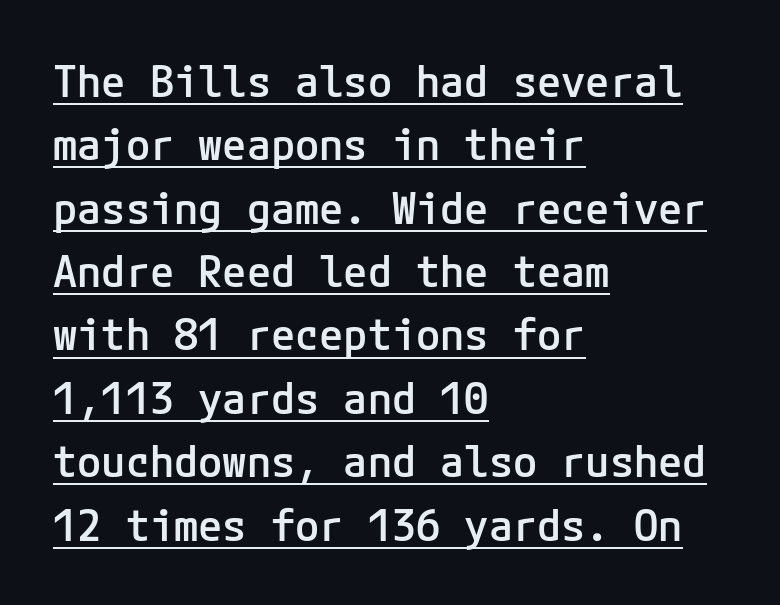
Q: Is the text bold? A: Semi-bold.
Q: Is the text italic (slanted)? A: No, it is upright.
Q: Is the typeface a serif or a sans-serif typeface? A: Sans-serif.
Q: Is the text underlined? A: Yes.
Q: How is the paragraph aligned? A: Left-aligned.
Q: Is the spacing between letters normal or unusually wide? A: Normal.
Q: Is the spacing between lines tight, normal or loose? A: Normal.
Q: Width (condensed, normal, or wide)? A: Normal.
Q: Stroke contrast? A: Low.
Q: x-height? A: Medium.
